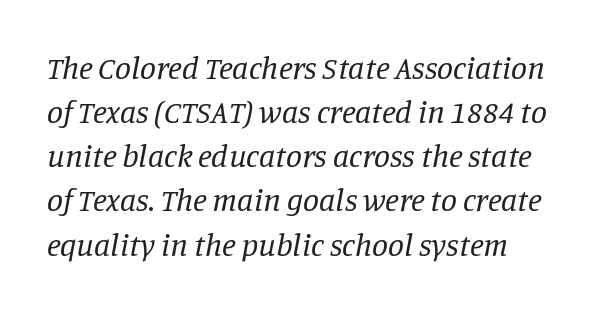
In terms of letterform style, serifs are clearly present. Vertically, the passage feels balanced, rows spaced as you'd expect. The rendering uses natural spacing where letterforms have individual widths. The characters are drawn with everyday or finer stroke widths.
